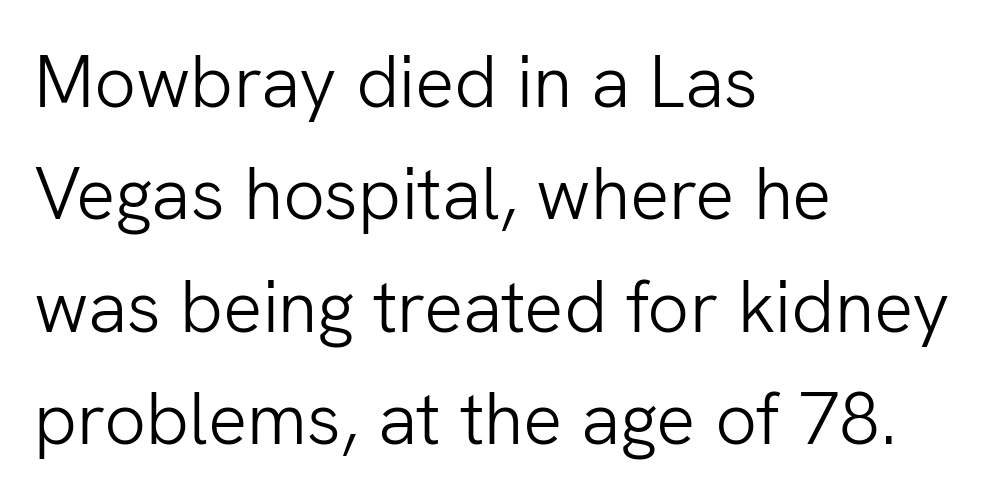
The image shows 73 px light sans-serif type, upright; set left-aligned, normal line spacing (1.54x), normal letter spacing, not underlined; low stroke contrast and a medium x-height.
